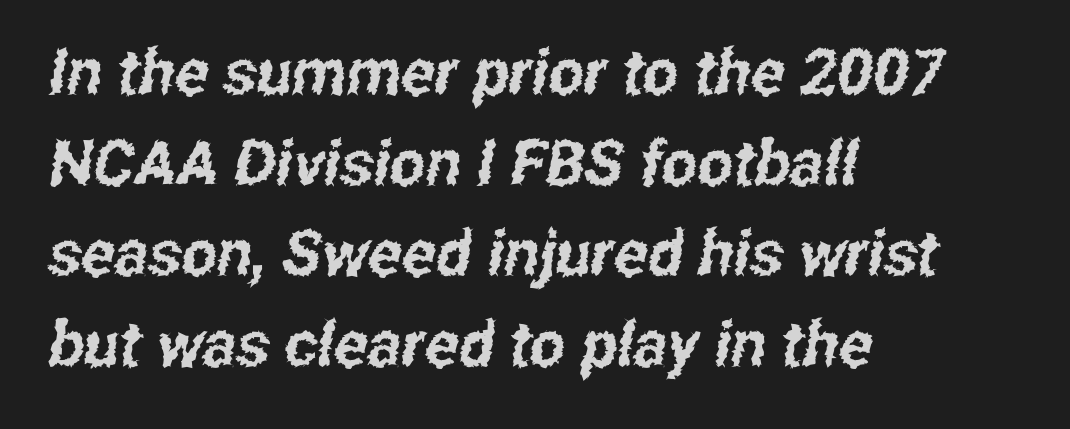
The image shows 63 px condensed sans-serif type; set left-aligned, normal line spacing (1.44x), normal letter spacing, not underlined; low stroke contrast and a medium x-height.
